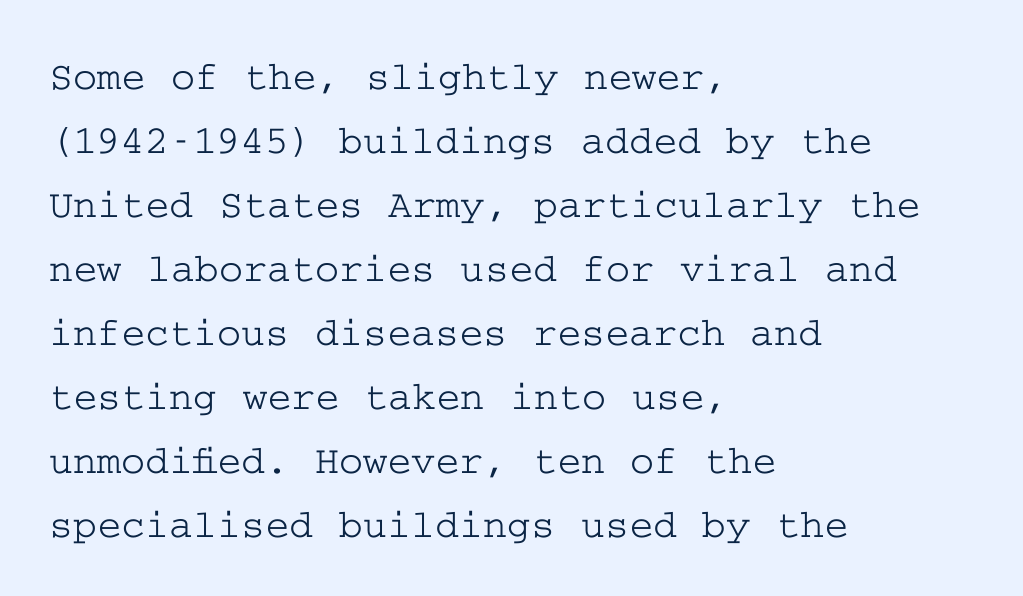
Leading: standard. The passage shown is not underscored anywhere. Here the glyphs are tracked normally, forming tight word shapes. Horizontally, the lines are justified to the leading edge only.
